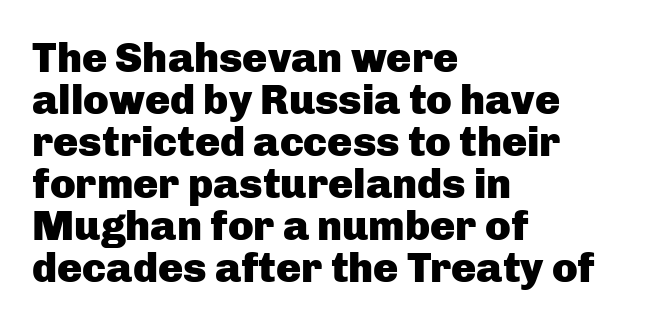
Q: Is the text bold? A: Yes.
Q: Is the text italic (slanted)? A: No, it is upright.
Q: Is the typeface a serif or a sans-serif typeface? A: Sans-serif.
Q: Is the text underlined? A: No.
Q: How is the paragraph aligned? A: Left-aligned.
Q: Is the spacing between letters normal or unusually wide? A: Normal.
Q: Is the spacing between lines tight, normal or loose? A: Tight.
Q: Width (condensed, normal, or wide)? A: Normal.
Q: Stroke contrast? A: Low.
Q: x-height? A: Medium.
Q: Monospaced? A: No.
